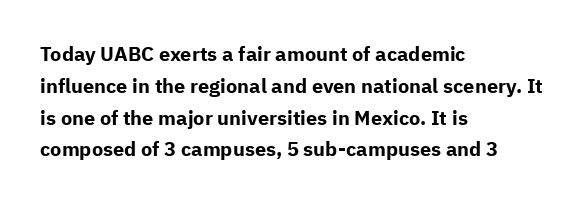
The image shows 20 px bold type, upright; set left-aligned, normal line spacing (1.59x), normal letter spacing, not underlined.
